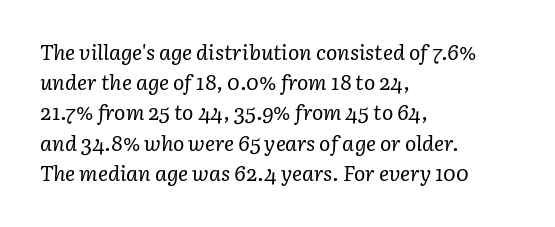
It's the slanting kind of type. The gap between lines stays unmarked. Weight: not bold — regular or lighter. Normally led — the rows are evenly, conventionally spaced. Line starts are locked; line ends wander.
